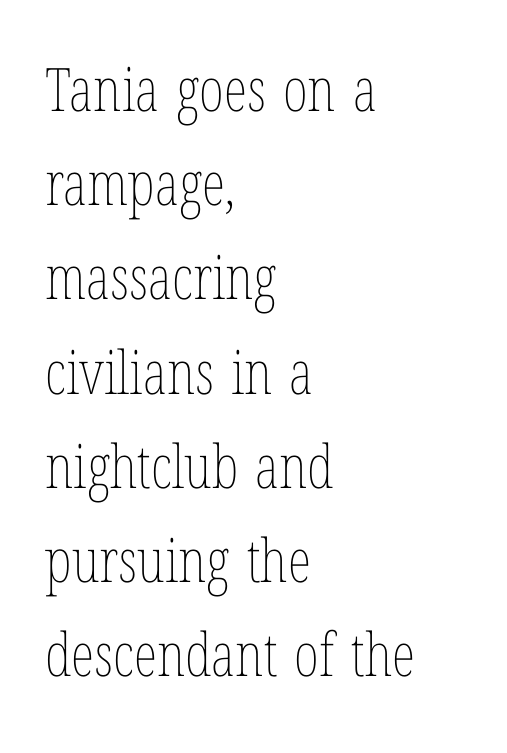
The image shows 60 px thin, condensed type, upright; set left-aligned, normal line spacing (1.57x), normal letter spacing, not underlined; low stroke contrast and a medium x-height.
